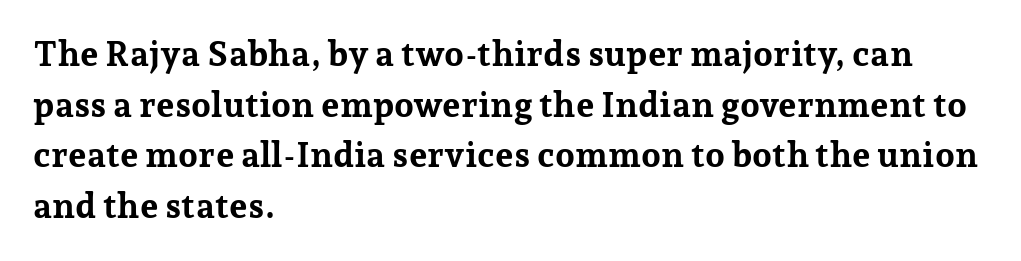
Is there any slant? The stems are plumb. The strokes are fattened all the way to bold. Each letter's strokes conclude with small projecting serifs. Unmarked baselines from the first word to the last. The rendering uses natural spacing where letterforms have individual widths.
